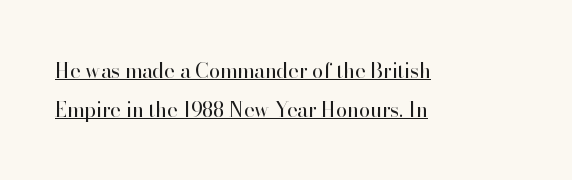
Check the space under the baseline: a stroke is drawn there. The face looks like a standard text weight, possibly lighter. Line starts are locked; line ends wander. The lettering stays uniformly vertical, giving the passage a roman look.
